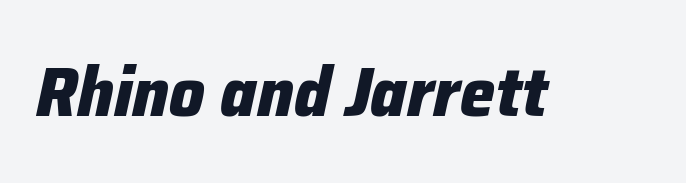
{"italic": "yes", "lean": "right", "slant_degrees": 12, "bold": "yes", "weight": "heavy", "width": "normal", "stroke_contrast": "low", "x_height": "medium", "monospaced": "no", "underline": "no", "letter_spacing": "normal", "letter_spacing_em": 0.0, "glyph_px": 70}
